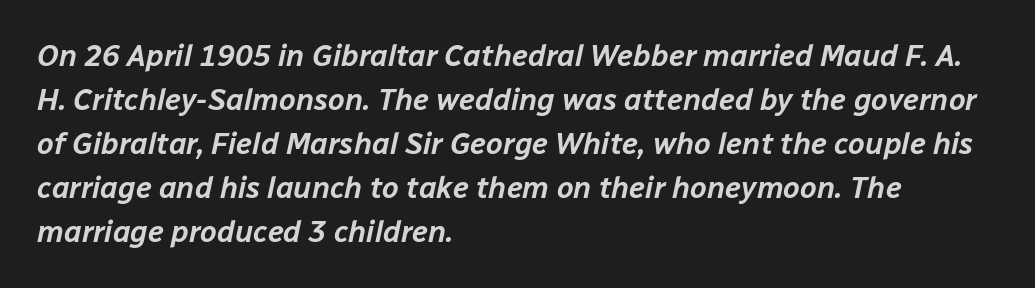
The image shows 30 px text type, italic (leaning right); set left-aligned, normal line spacing (1.47x), normal letter spacing, not underlined; low stroke contrast and a medium x-height.
